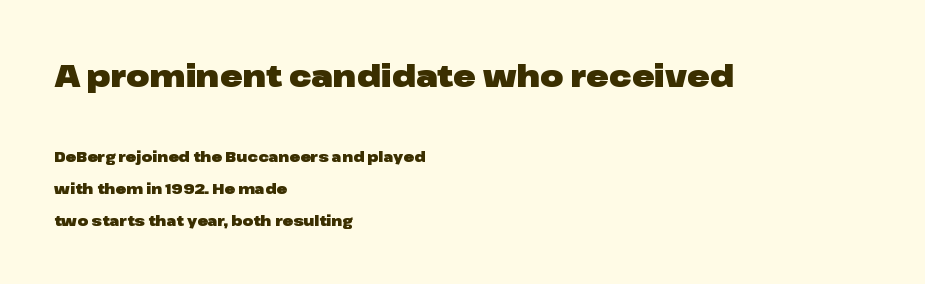
The lines in this sample share a left origin and differ only in where they stop. This is roman type, the default non-slanted kind. What kind of face is this? One without serifs — a sans. Words appear dense and cohesive because spacing is normal. These lines are rendered in a variable-pitch font.
